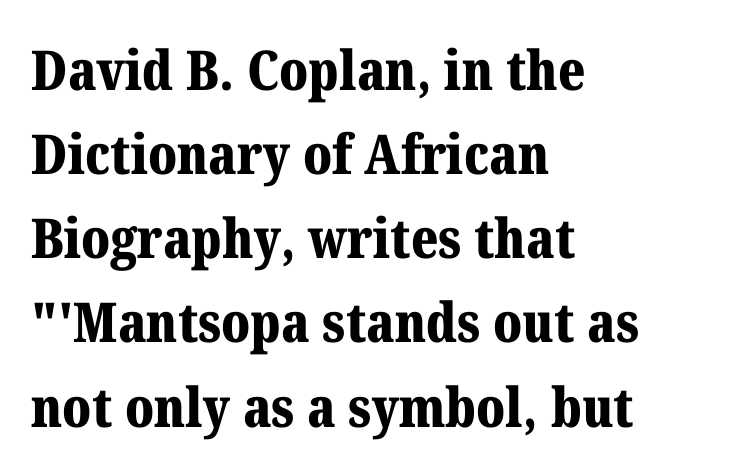
{"serif": "yes", "italic": "no", "bold": "yes", "weight": "bold", "width": "normal", "stroke_contrast": "medium", "x_height": "medium", "monospaced": "no", "underline": "no", "align": "left", "line_spacing": "normal", "line_spacing_ratio": 1.53, "letter_spacing": "normal", "letter_spacing_em": 0.0, "glyph_px": 55}
